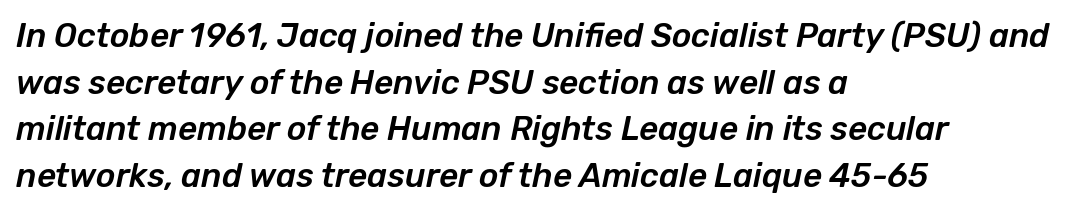
Observe the ordinary spacing: letters are neighbours, not strangers. The rendering anchors every line to the left-hand side. Check the space under the baseline: it is left empty. The passage shown is typed in a proportional face where columns would drift. The typography opts for an oblique posture over an upright one. A normal amount of white space separates one row of letters from the next.
